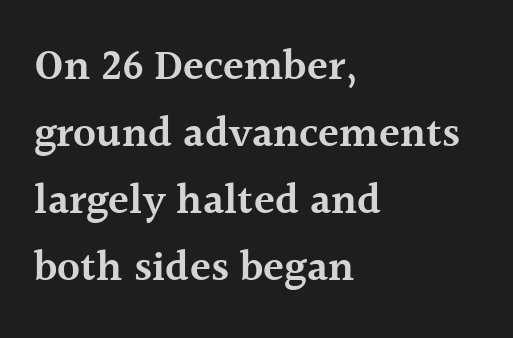
Leading: standard. Unmarked baselines from the first word to the last. This rendering uses left alignment, leaving the right contour irregular. What kind of face is this? One with serifs. Do the characters align in a grid? No, the font is proportional.
